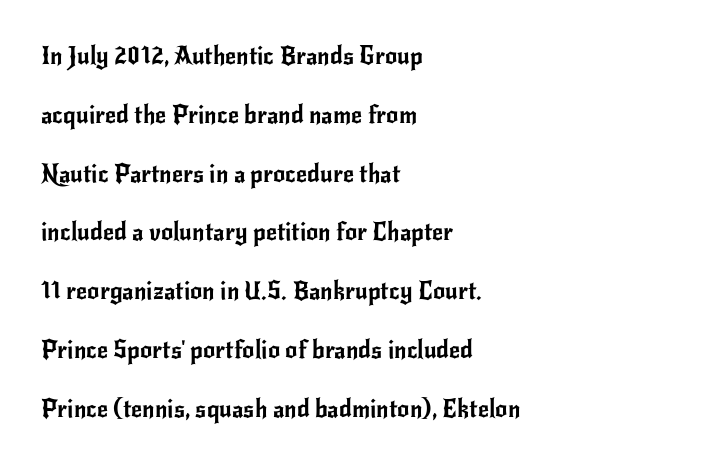
{"italic": "no", "underline": "no", "align": "left", "line_spacing": "loose", "line_spacing_ratio": 2.45, "letter_spacing": "normal", "letter_spacing_em": 0.0, "glyph_px": 24}
